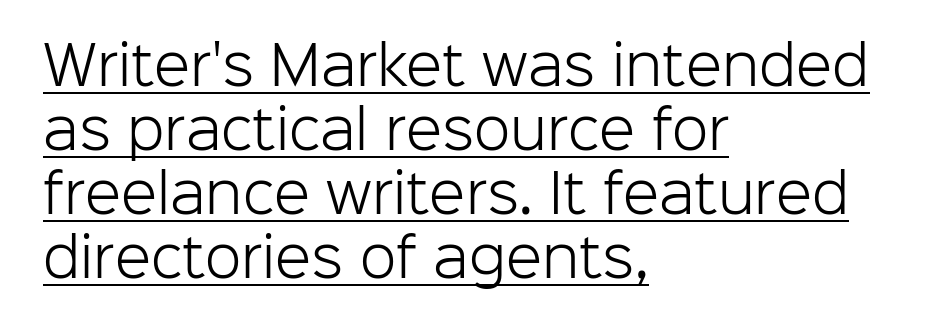
The image shows 53 px light sans-serif type, upright; set left-aligned, line spacing 1.21x, normal letter spacing, underlined; low stroke contrast and a medium x-height.
